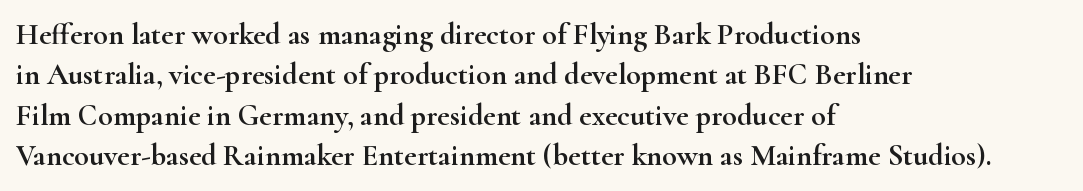
{"serif": "yes", "italic": "no", "width": "wide", "stroke_contrast": "high", "x_height": "small", "monospaced": "no", "underline": "no", "align": "left", "line_spacing": "normal", "line_spacing_ratio": 1.35, "letter_spacing": "normal", "letter_spacing_em": 0.0, "glyph_px": 30}
